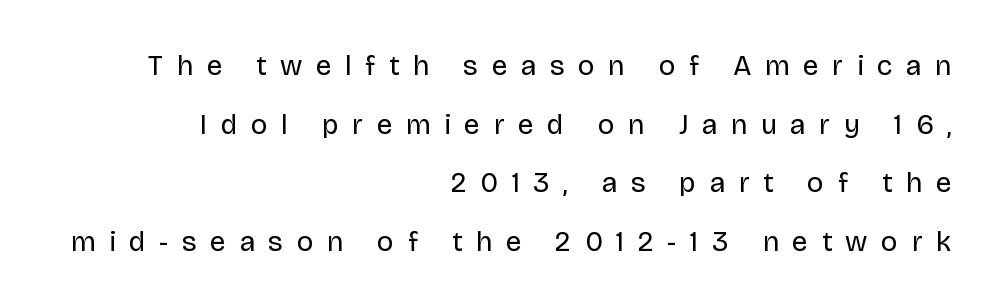
Underline: absent. Inter-character spacing is expanded well beyond the font's built-in metrics. The paragraph shown leans on its right margin. You could not count columns in this text — the font is proportionally spaced.
